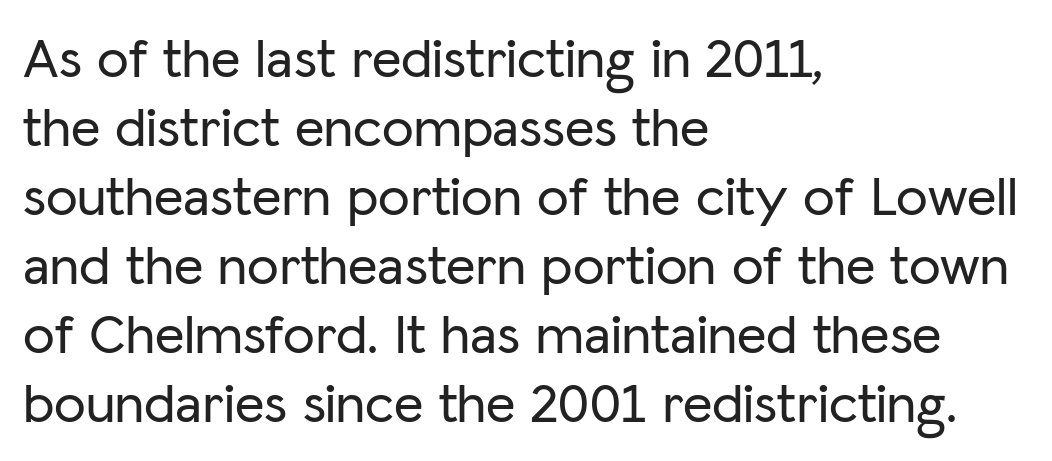
Unlike a traditional serif, this face leaves its strokes unadorned. Is there any slant? The stems are plumb. These lines stack with their left ends in a neat column. The face used here is proportionally spaced, like ordinary book or web type.
